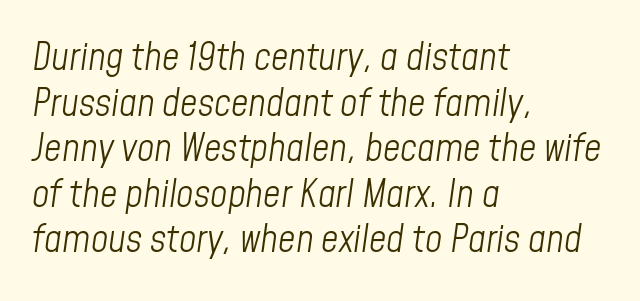
This rendering features lettering with no underline. Each letter keeps its own natural width here, so spacing adapts to shape. Tracking value appears to be zero — textbook default spacing. No letter is thick-stroked: the sample isn't bold.
